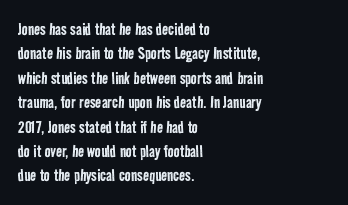
Q: Is the text bold? A: No.
Q: Is the text underlined? A: No.
Q: How is the paragraph aligned? A: Left-aligned.
Q: Is the spacing between letters normal or unusually wide? A: Normal.
